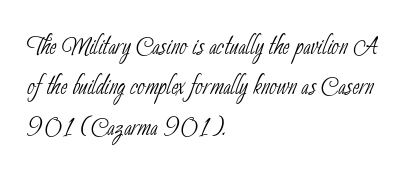
The image shows 33 px thin, condensed sans-serif type; set left-aligned, line spacing 1.22x, normal letter spacing, not underlined; low stroke contrast and a small x-height.
